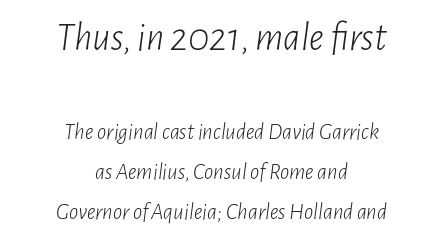
The image shows 40 px light, condensed type, italic (leaning right); set centered, line spacing 1.74x, normal letter spacing, not underlined; the first (top) block is 1.74x larger; low stroke contrast and a medium x-height.
